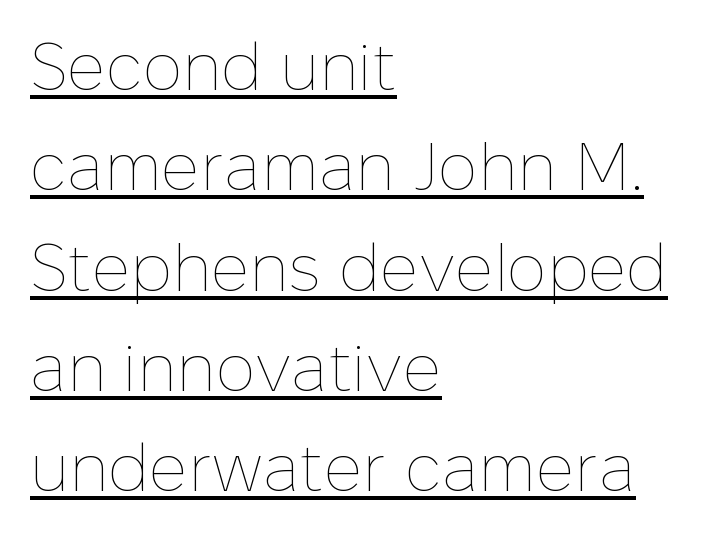
{"italic": "no", "bold": "no", "weight": "thin", "width": "normal", "stroke_contrast": "low", "x_height": "medium", "monospaced": "no", "underline": "yes", "align": "left", "line_spacing": "normal", "line_spacing_ratio": 1.52, "letter_spacing": "normal", "letter_spacing_em": 0.0, "glyph_px": 66}
